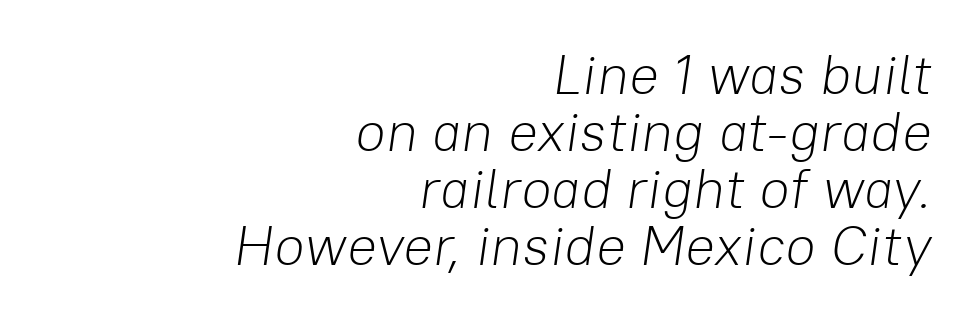
The compositor pushed each line to the right boundary. You could not count columns in this text — the font is proportionally spaced. Notice how descenders almost collide with the ascenders below — that's tight leading. Beneath every word, the page is bare. Looking at the ascenders, they clearly lean.
